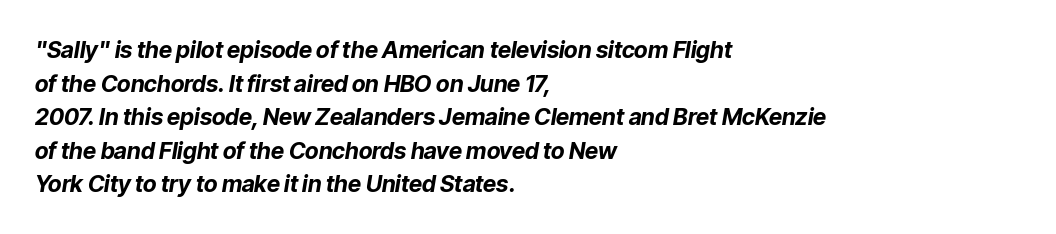
Type without underlining. Between one letter and the next there's only the usual sliver of space. Caption: multi-line text, flush left, ragged right. In terms of posture, this sample is oblique. Leading matches the norm, producing a regular column.
